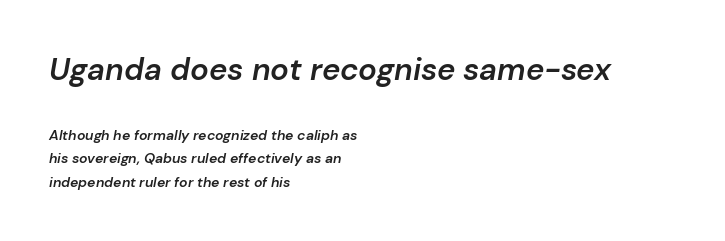
Q: Is the text bold? A: Semi-bold.
Q: Is the text italic (slanted)? A: Yes, it leans right by about 10 degrees.
Q: Is the text underlined? A: No.
Q: How is the paragraph aligned? A: Left-aligned.
Q: Is the spacing between letters normal or unusually wide? A: Normal.
Q: Is the spacing between lines tight, normal or loose? A: Normal.
Q: Which block of text is set in a larger size, the first (top) or the second (bottom)? A: The first (top) one.
Q: Width (condensed, normal, or wide)? A: Normal.
Q: Stroke contrast? A: Low.
Q: x-height? A: Medium.
Q: Monospaced? A: No.
